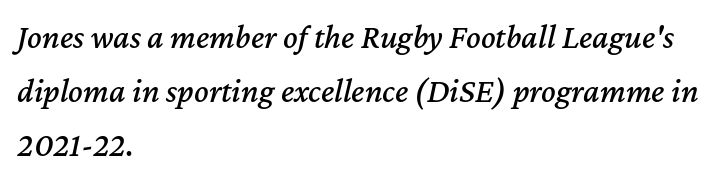
{"italic": "yes", "lean": "right", "slant_degrees": 12, "width": "normal", "stroke_contrast": "medium", "x_height": "medium", "monospaced": "no", "underline": "no", "align": "left", "line_spacing": "normal", "line_spacing_ratio": 1.59, "letter_spacing": "normal", "letter_spacing_em": 0.0, "glyph_px": 34}
